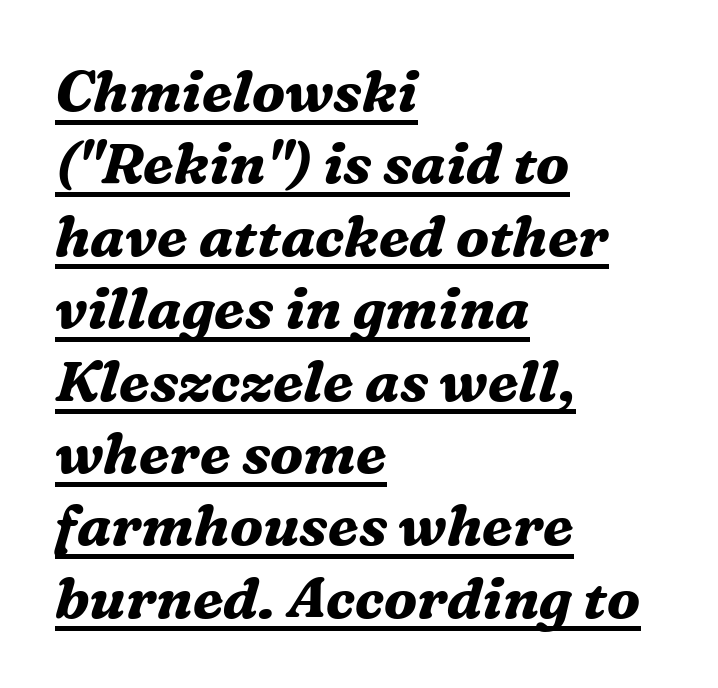
Q: Is the text bold? A: Yes.
Q: Is the text italic (slanted)? A: Yes, it leans right by about 16 degrees.
Q: Is the typeface a serif or a sans-serif typeface? A: Serif.
Q: Is the text underlined? A: Yes.
Q: How is the paragraph aligned? A: Left-aligned.
Q: Is the spacing between letters normal or unusually wide? A: Normal.
Q: Is the spacing between lines tight, normal or loose? A: Normal.
Q: Width (condensed, normal, or wide)? A: Normal.
Q: Stroke contrast? A: Medium.
Q: x-height? A: Medium.
Q: Monospaced? A: No.
